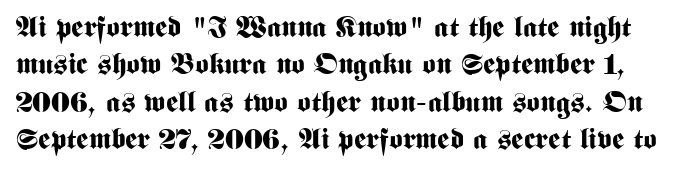
{"serif": "no", "italic": "no", "bold": "yes", "weight": "bold", "width": "condensed", "stroke_contrast": "medium", "x_height": "medium", "monospaced": "no", "underline": "no", "line_spacing": "normal", "line_spacing_ratio": 1.29, "letter_spacing": "normal", "letter_spacing_em": 0.0, "glyph_px": 29}
